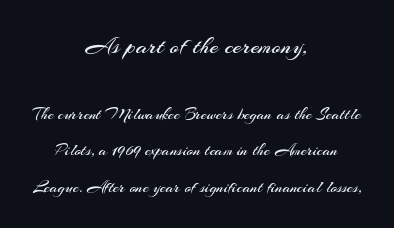
The paragraph has two soft edges and a firm central axis. The cut favours lightness, reaching ordinary text weight at its darkest. This block would shrink considerably if given ordinary leading; it's expanded now. No extra tracking has been applied to these lines. Underlining? Definitely not there.
